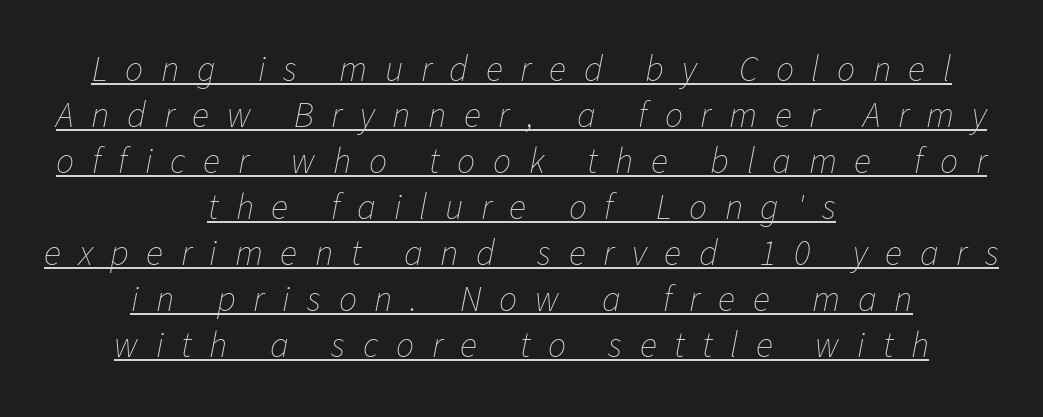
Q: Is the text bold? A: No.
Q: Is the text italic (slanted)? A: Yes, it leans right by about 11 degrees.
Q: Is the text underlined? A: Yes.
Q: How is the paragraph aligned? A: Centered.
Q: Is the spacing between letters normal or unusually wide? A: Unusually wide.
Q: Is the spacing between lines tight, normal or loose? A: Normal.
Q: Width (condensed, normal, or wide)? A: Normal.
Q: Stroke contrast? A: Low.
Q: x-height? A: Medium.
Q: Monospaced? A: No.
